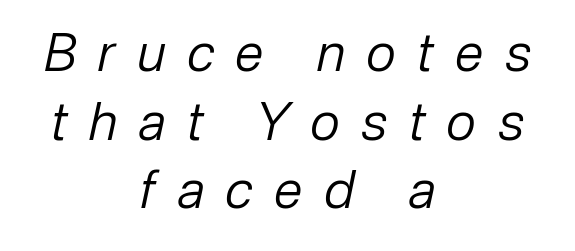
Q: Is the text bold? A: No.
Q: Is the text italic (slanted)? A: Yes, it leans right by about 12 degrees.
Q: Is the text underlined? A: No.
Q: How is the paragraph aligned? A: Centered.
Q: Is the spacing between letters normal or unusually wide? A: Unusually wide.
Q: Is the spacing between lines tight, normal or loose? A: Normal.
Q: Width (condensed, normal, or wide)? A: Normal.
Q: Stroke contrast? A: Low.
Q: x-height? A: Medium.
Q: Monospaced? A: No.
